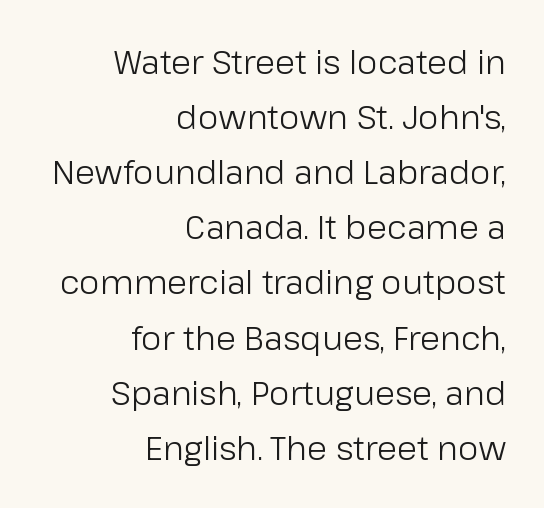
{"serif": "no", "italic": "no", "bold": "no", "weight": "light", "width": "normal", "stroke_contrast": "low", "x_height": "medium", "monospaced": "no", "underline": "no", "align": "right", "line_spacing": "normal", "line_spacing_ratio": 1.67, "letter_spacing": "normal", "letter_spacing_em": 0.0, "glyph_px": 33}
